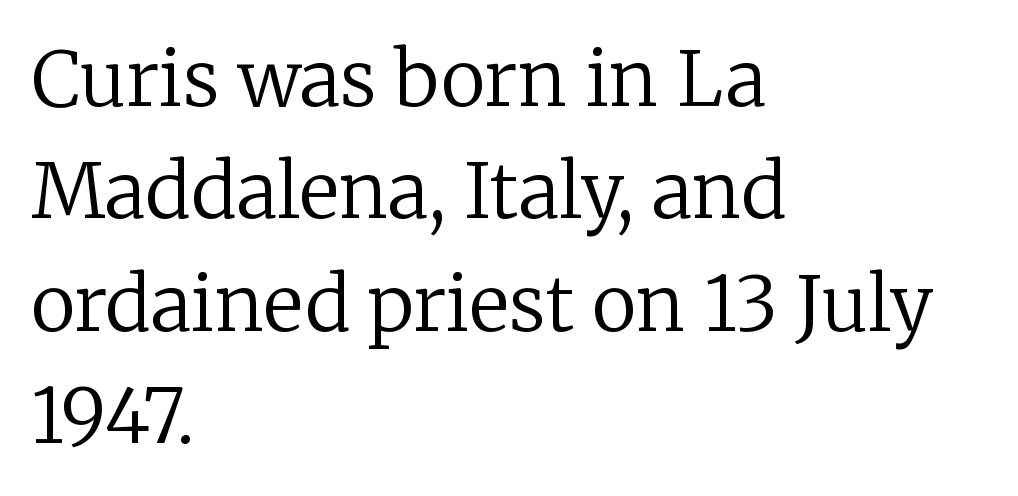
Q: Is the text bold? A: No.
Q: Is the text italic (slanted)? A: No, it is upright.
Q: Is the typeface a serif or a sans-serif typeface? A: Serif.
Q: Is the text underlined? A: No.
Q: How is the paragraph aligned? A: Left-aligned.
Q: Is the spacing between letters normal or unusually wide? A: Normal.
Q: Is the spacing between lines tight, normal or loose? A: Normal.
Q: Width (condensed, normal, or wide)? A: Normal.
Q: Stroke contrast? A: Low.
Q: x-height? A: Medium.
Q: Monospaced? A: No.
